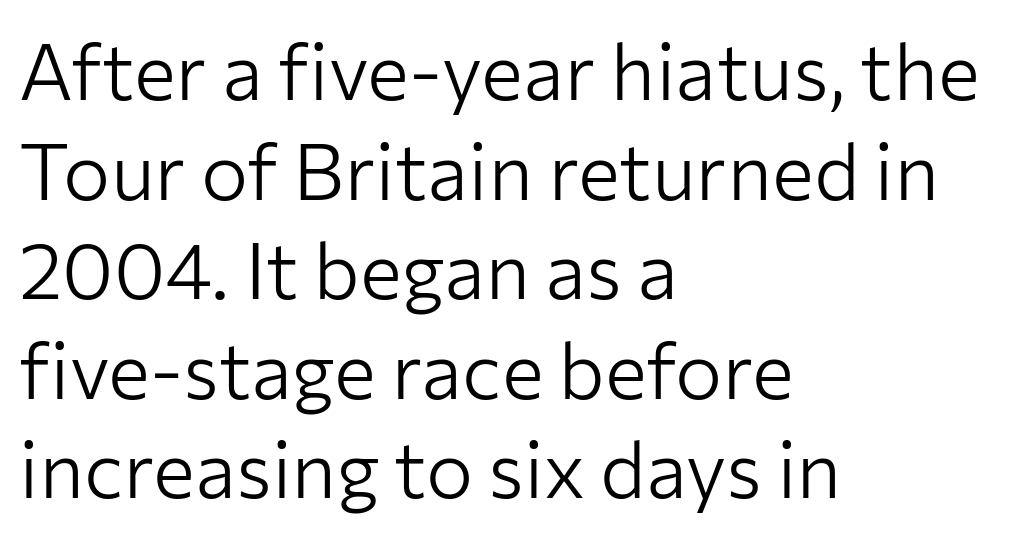
Q: Is the text bold? A: No.
Q: Is the text italic (slanted)? A: No, it is upright.
Q: Is the typeface a serif or a sans-serif typeface? A: Sans-serif.
Q: Is the text underlined? A: No.
Q: How is the paragraph aligned? A: Left-aligned.
Q: Is the spacing between letters normal or unusually wide? A: Normal.
Q: Is the spacing between lines tight, normal or loose? A: Normal.
Q: Width (condensed, normal, or wide)? A: Normal.
Q: Stroke contrast? A: Low.
Q: x-height? A: Medium.
Q: Monospaced? A: No.
